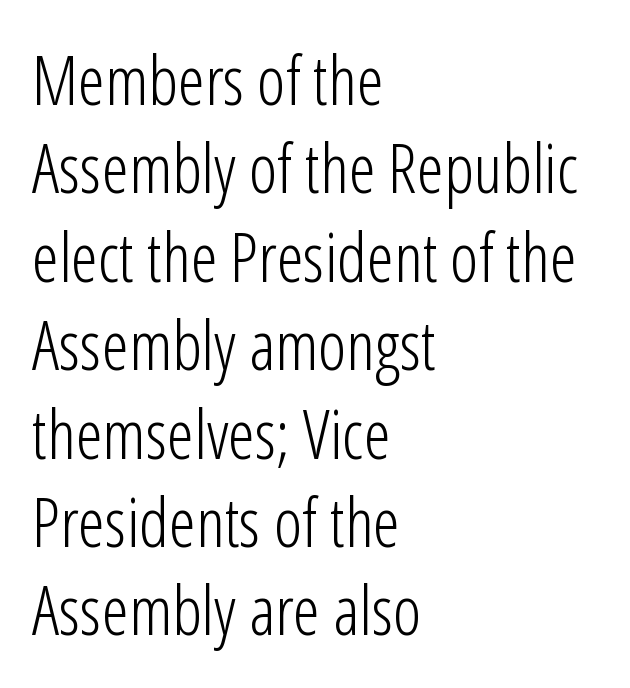
This rendering employs a face without finishing strokes, i.e., a sans-serif. A typesetter would call this proportional, since set widths differ per character. In terms of leading, this rendering sits right in the middle. Clear beneath every line of the passage. The font sits on the lighter half of the weight spectrum, regular included. This is the regular roman posture of the typeface.
